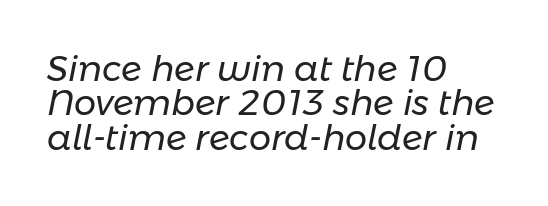
Q: Is the text bold? A: No.
Q: Is the text italic (slanted)? A: Yes, it leans right by about 11 degrees.
Q: Is the text underlined? A: No.
Q: How is the paragraph aligned? A: Left-aligned.
Q: Is the spacing between letters normal or unusually wide? A: Normal.
Q: Is the spacing between lines tight, normal or loose? A: Tight.
Q: Width (condensed, normal, or wide)? A: Normal.
Q: Stroke contrast? A: Low.
Q: x-height? A: Medium.
Q: Monospaced? A: No.
